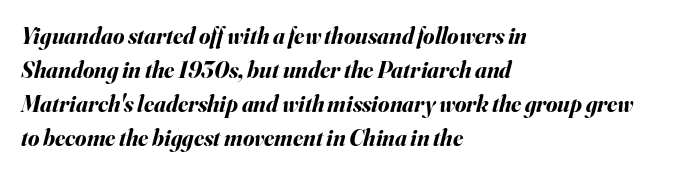
The image shows 23 px bold type, italic (leaning right); set left-aligned, normal line spacing (1.48x), normal letter spacing, not underlined.
